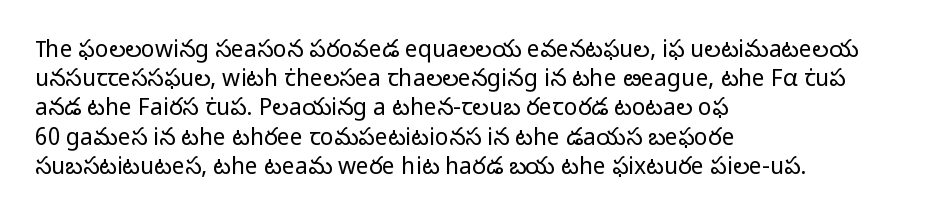
Q: Is the text bold? A: No.
Q: Is the text italic (slanted)? A: No, it is upright.
Q: Is the text underlined? A: No.
Q: How is the paragraph aligned? A: Left-aligned.
Q: Is the spacing between letters normal or unusually wide? A: Normal.
Q: Is the spacing between lines tight, normal or loose? A: Normal.
